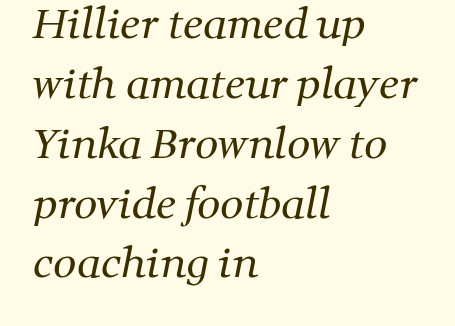
Compared with typical paragraphs, the rows here are spaced about the same. The rendering keeps characters at their native spacing. The letters look calm and open, with moderate or lighter stems. Honestly, there is no underline to notice here at all.
